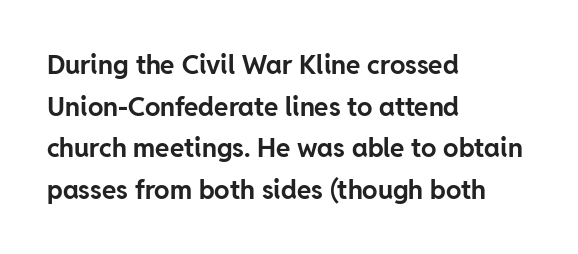
{"italic": "no", "bold": "yes", "underline": "no", "align": "left", "line_spacing": "normal", "line_spacing_ratio": 1.6, "letter_spacing": "normal", "letter_spacing_em": 0.0, "glyph_px": 26}
